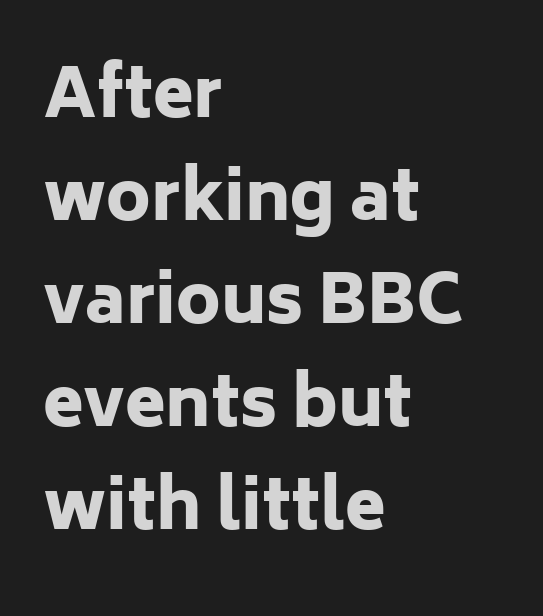
Is there much room between lines? A standard amount, neither cramped nor airy. Looks like regular typesetting: each glyph gets only the width it needs. Tall strokes in this sample are plumb rather than angled. Stroke thickness is high; the sample reads as a true bold. The passage shown has conventional tracking throughout. Descenders hang freely into open space.
